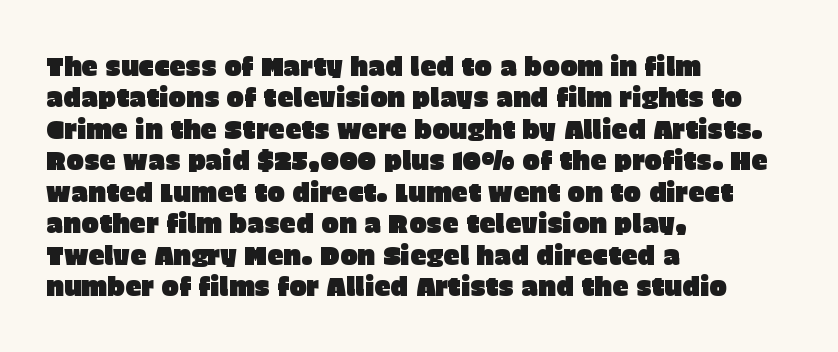
{"italic": "no", "underline": "no", "align": "left", "line_spacing_ratio": 1.21, "letter_spacing": "normal", "letter_spacing_em": 0.0, "glyph_px": 26}
